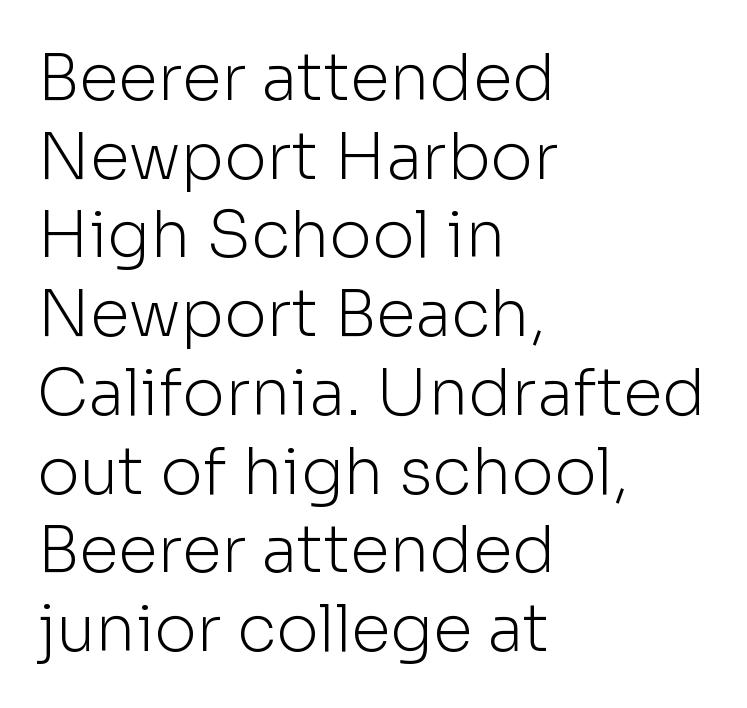
The image shows 64 px light sans-serif type, upright; set left-aligned, line spacing 1.23x, normal letter spacing, not underlined; low stroke contrast and a medium x-height.
